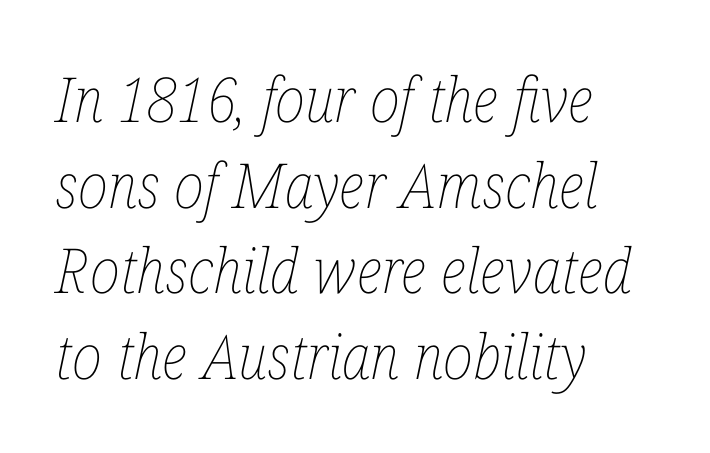
The image shows 62 px thin, condensed type, italic (leaning right); set left-aligned, normal line spacing (1.38x), normal letter spacing, not underlined; low stroke contrast and a medium x-height.
